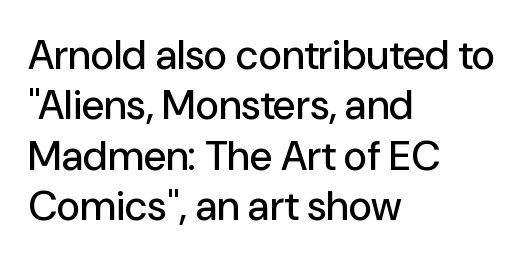
Q: Is the text italic (slanted)? A: No, it is upright.
Q: Is the typeface a serif or a sans-serif typeface? A: Sans-serif.
Q: Is the text underlined? A: No.
Q: How is the paragraph aligned? A: Left-aligned.
Q: Is the spacing between letters normal or unusually wide? A: Normal.
Q: Width (condensed, normal, or wide)? A: Normal.
Q: Stroke contrast? A: Low.
Q: x-height? A: Medium.
Q: Monospaced? A: No.
